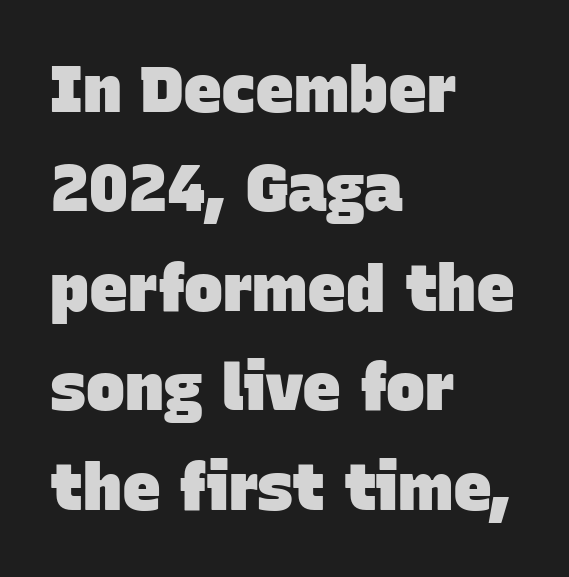
Vertically, the passage feels balanced, rows spaced as you'd expect. Each line starts at the same left margin while the right side varies. Strong, thick strokes mark this as bold type. The space beneath each line is pristine and unruled. Here the glyphs are tracked normally, forming tight word shapes. Spacing verdict: proportional, widths tailored to each character.
